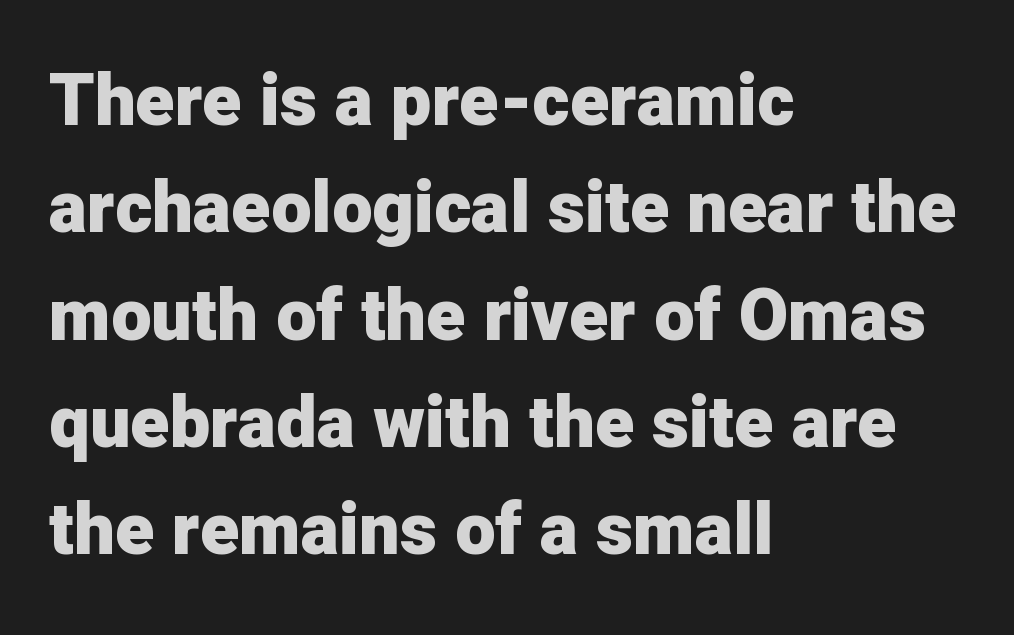
{"serif": "no", "italic": "no", "bold": "yes", "weight": "heavy", "width": "normal", "stroke_contrast": "low", "x_height": "medium", "monospaced": "no", "underline": "no", "align": "left", "line_spacing": "normal", "line_spacing_ratio": 1.49, "letter_spacing": "normal", "letter_spacing_em": 0.0, "glyph_px": 72}
